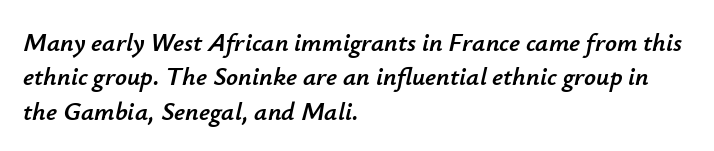
The image shows 26 px text type, italic (leaning right); set left-aligned, normal line spacing (1.32x), normal letter spacing, not underlined.
